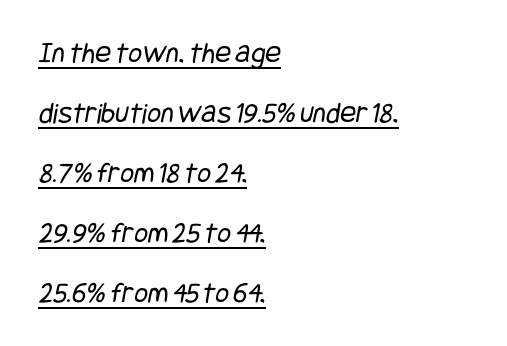
Q: Is the text bold? A: No.
Q: Is the typeface a serif or a sans-serif typeface? A: Sans-serif.
Q: Is the text underlined? A: Yes.
Q: How is the paragraph aligned? A: Left-aligned.
Q: Is the spacing between letters normal or unusually wide? A: Normal.
Q: Is the spacing between lines tight, normal or loose? A: Loose.
Q: Width (condensed, normal, or wide)? A: Condensed.
Q: Stroke contrast? A: Low.
Q: x-height? A: Large.
